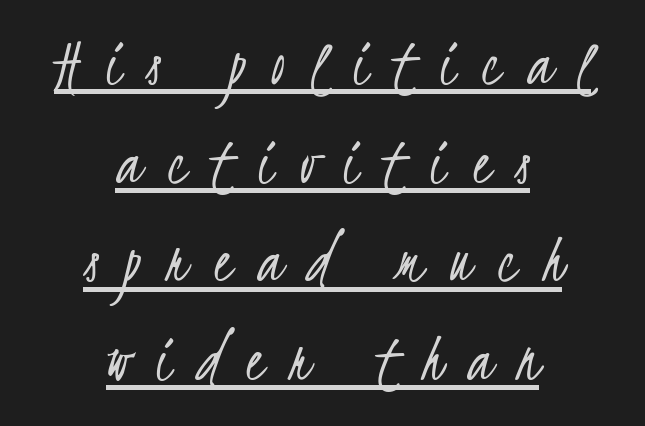
Like a heading marked for emphasis, these lines bear an underscore. Is this a fixed-width face? No — the glyphs have proportional, varying widths. Check where the strokes stop: nothing finishes them off — pure sans. Substantial extra tracking has been applied to these lines.
